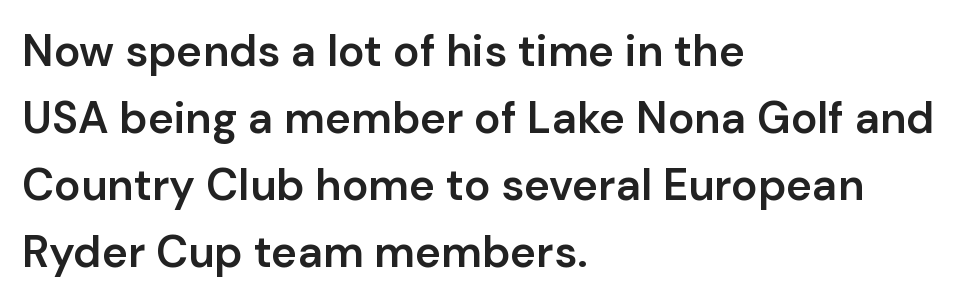
Look at the tracking — it's just the regular setting, nothing added. Varying glyph widths throughout — classic text-font behaviour. The area under the type is left untouched. Rendered with straight, roman letterforms.
